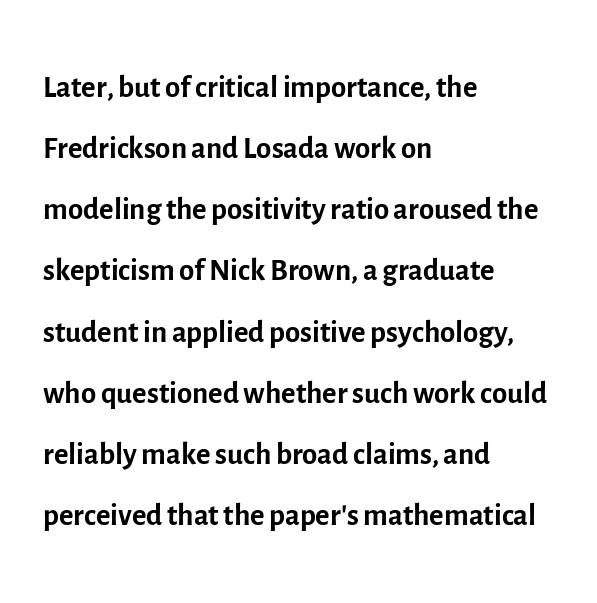
Letters have the restrained weight of plain body copy at most. Serifs: no, the terminals of the letterforms are clean. If you measured baseline to baseline, you'd find a middling distance. Just letters on the line, the space beneath them empty.
